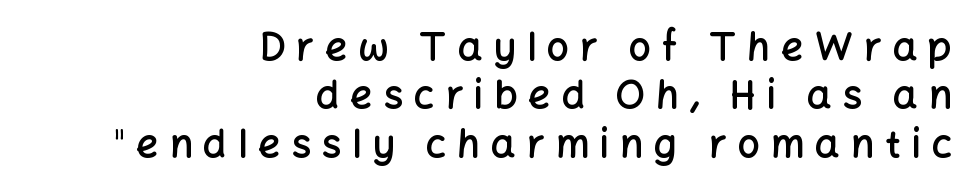
Q: Is the text bold? A: Semi-bold.
Q: Is the text italic (slanted)? A: No, it is upright.
Q: Is the typeface a serif or a sans-serif typeface? A: Sans-serif.
Q: Is the text underlined? A: No.
Q: How is the paragraph aligned? A: Right-aligned.
Q: Is the spacing between letters normal or unusually wide? A: Unusually wide.
Q: Width (condensed, normal, or wide)? A: Normal.
Q: Stroke contrast? A: Low.
Q: x-height? A: Medium.
Q: Monospaced? A: No.
